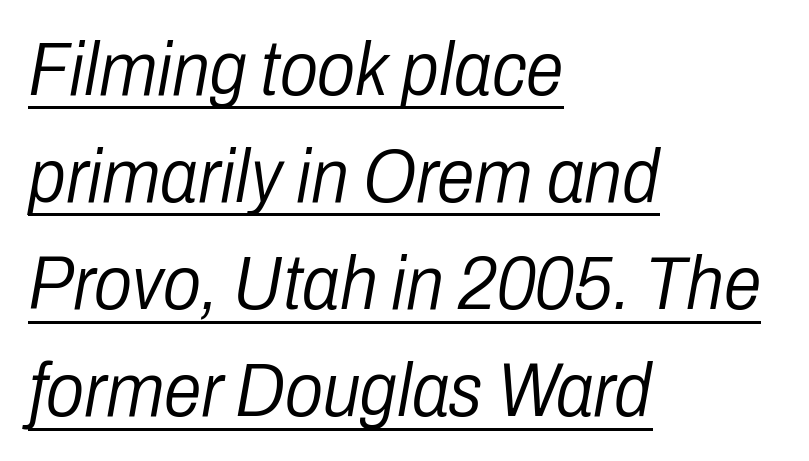
{"italic": "yes", "lean": "right", "slant_degrees": 10, "bold": "no", "weight": "light", "width": "condensed", "stroke_contrast": "low", "x_height": "medium", "monospaced": "no", "underline": "yes", "align": "left", "line_spacing": "normal", "line_spacing_ratio": 1.41, "letter_spacing": "normal", "letter_spacing_em": 0.0, "glyph_px": 76}
